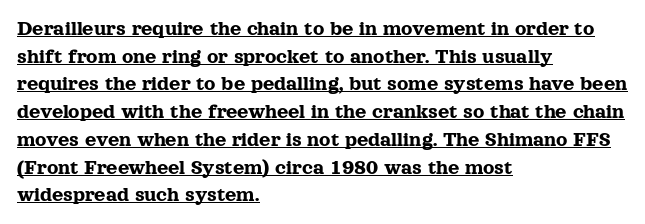
{"italic": "no", "underline": "yes", "align": "left", "line_spacing": "normal", "line_spacing_ratio": 1.26, "letter_spacing": "normal", "letter_spacing_em": 0.0, "glyph_px": 22}
